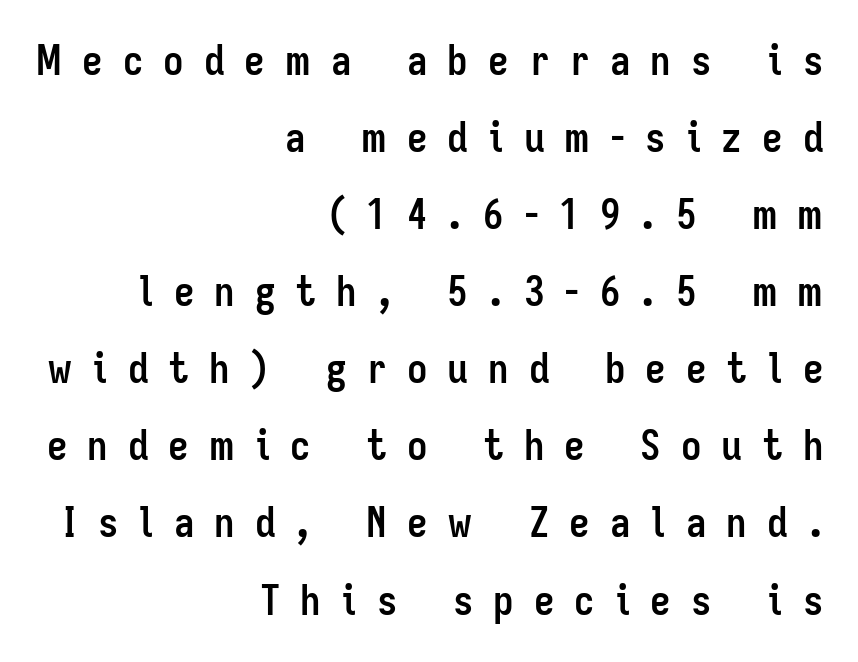
{"serif": "no", "italic": "no", "bold": "yes", "weight": "semibold", "width": "condensed", "stroke_contrast": "low", "x_height": "medium", "monospaced": "no", "underline": "no", "align": "right", "line_spacing_ratio": 1.88, "letter_spacing": "wide", "letter_spacing_em": 0.49, "glyph_px": 41}
